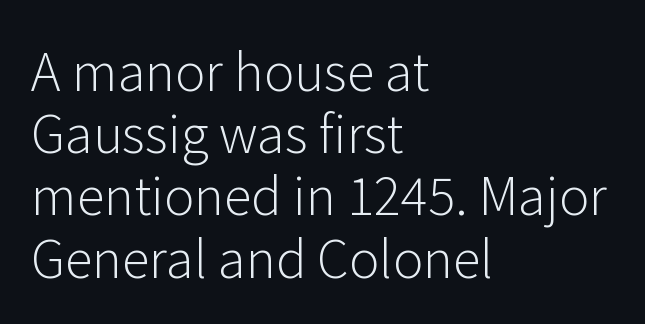
{"serif": "no", "italic": "no", "bold": "no", "weight": "light", "width": "normal", "stroke_contrast": "low", "x_height": "medium", "monospaced": "no", "underline": "no", "align": "left", "line_spacing_ratio": 1.22, "letter_spacing": "normal", "letter_spacing_em": 0.0, "glyph_px": 51}
